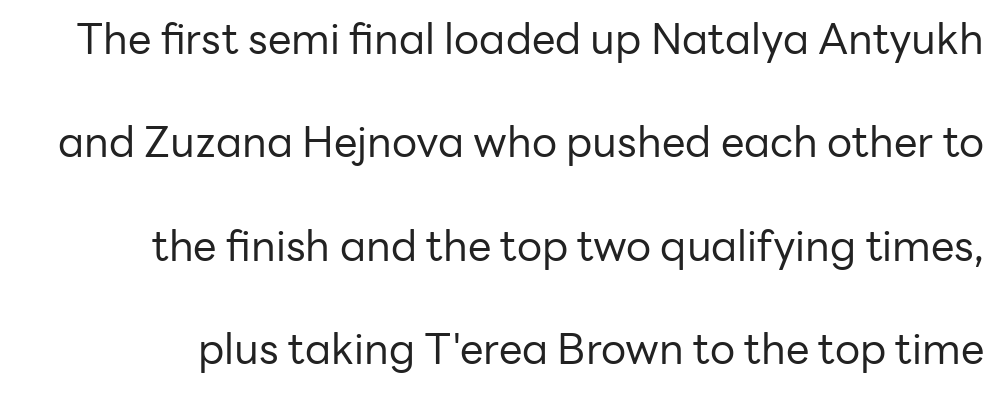
Q: Is the text bold? A: No.
Q: Is the text italic (slanted)? A: No, it is upright.
Q: Is the typeface a serif or a sans-serif typeface? A: Sans-serif.
Q: Is the text underlined? A: No.
Q: Is the spacing between letters normal or unusually wide? A: Normal.
Q: Is the spacing between lines tight, normal or loose? A: Loose.
Q: Width (condensed, normal, or wide)? A: Normal.
Q: Stroke contrast? A: Low.
Q: x-height? A: Medium.
Q: Monospaced? A: No.
